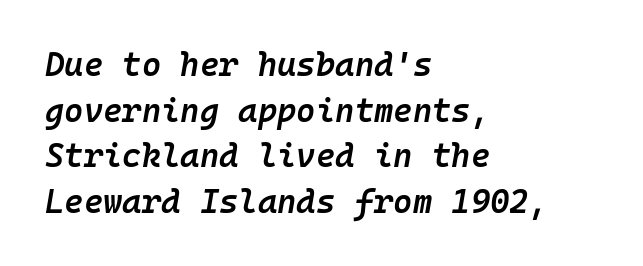
The image shows 33 px semibold type, italic (leaning right), monospaced; set left-aligned, normal line spacing (1.38x), normal letter spacing, not underlined; low stroke contrast and a medium x-height.
